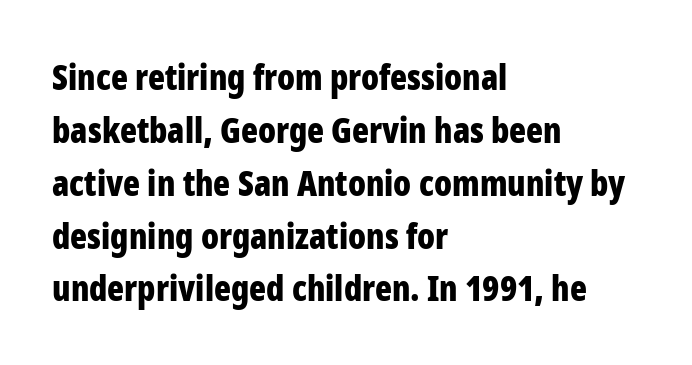
Q: Is the text bold? A: Yes.
Q: Is the text italic (slanted)? A: No, it is upright.
Q: Is the typeface a serif or a sans-serif typeface? A: Sans-serif.
Q: Is the text underlined? A: No.
Q: How is the paragraph aligned? A: Left-aligned.
Q: Is the spacing between letters normal or unusually wide? A: Normal.
Q: Is the spacing between lines tight, normal or loose? A: Normal.
Q: Width (condensed, normal, or wide)? A: Condensed.
Q: Stroke contrast? A: Low.
Q: x-height? A: Medium.
Q: Monospaced? A: No.
